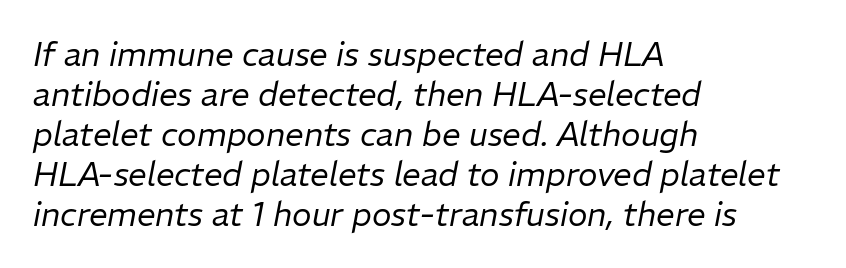
Short and long lines alike share a common starting point at left. The strokes carry an ordinary text weight at most. The area under the type is left untouched. Spacing verdict: proportional, widths tailored to each character. There is no visible air inserted between adjacent glyphs.
